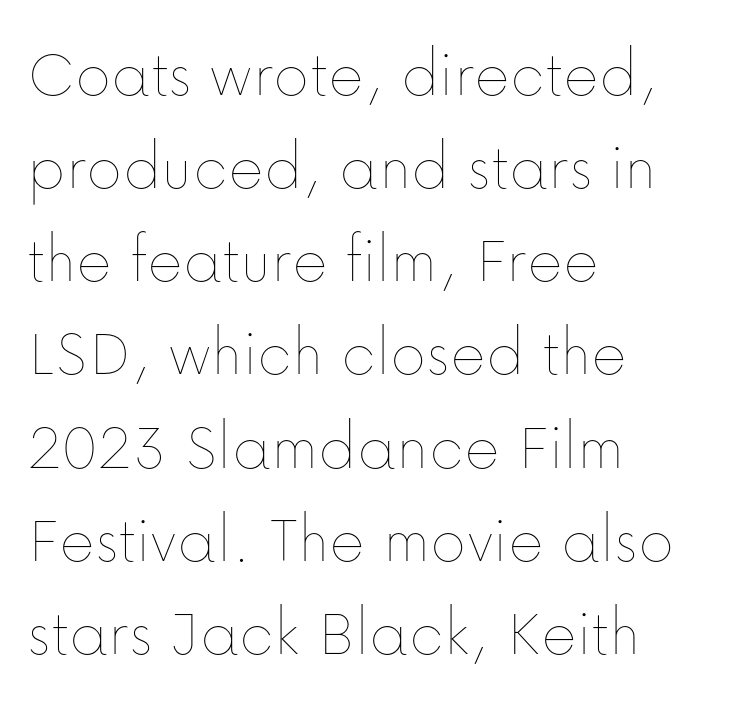
Letters have the restrained weight of plain body copy at most. The designer left line spacing at the default. The rendering uses natural spacing where letterforms have individual widths. Here the glyphs are tracked normally, forming tight word shapes.
